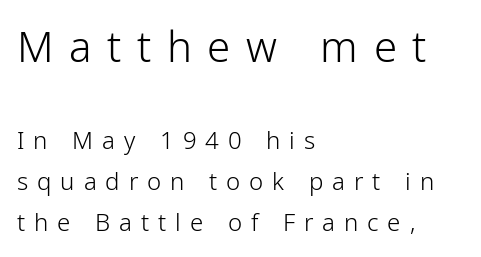
Q: Is the text bold? A: No.
Q: Is the text italic (slanted)? A: No, it is upright.
Q: Is the typeface a serif or a sans-serif typeface? A: Sans-serif.
Q: Is the text underlined? A: No.
Q: How is the paragraph aligned? A: Left-aligned.
Q: Is the spacing between letters normal or unusually wide? A: Unusually wide.
Q: Which block of text is set in a larger size, the first (top) or the second (bottom)? A: The first (top) one.
Q: Width (condensed, normal, or wide)? A: Normal.
Q: Stroke contrast? A: Low.
Q: x-height? A: Medium.
Q: Monospaced? A: No.
